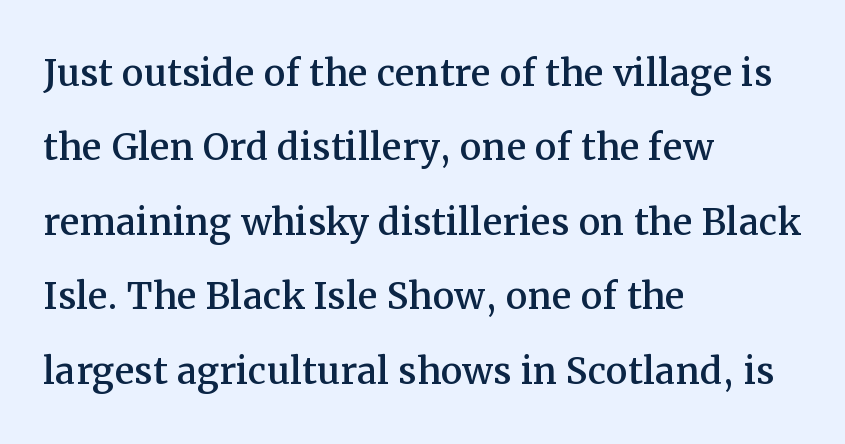
Q: Is the text italic (slanted)? A: No, it is upright.
Q: Is the typeface a serif or a sans-serif typeface? A: Serif.
Q: Is the text underlined? A: No.
Q: How is the paragraph aligned? A: Left-aligned.
Q: Is the spacing between letters normal or unusually wide? A: Normal.
Q: Is the spacing between lines tight, normal or loose? A: Normal.
Q: Width (condensed, normal, or wide)? A: Normal.
Q: Stroke contrast? A: Medium.
Q: x-height? A: Medium.
Q: Monospaced? A: No.
